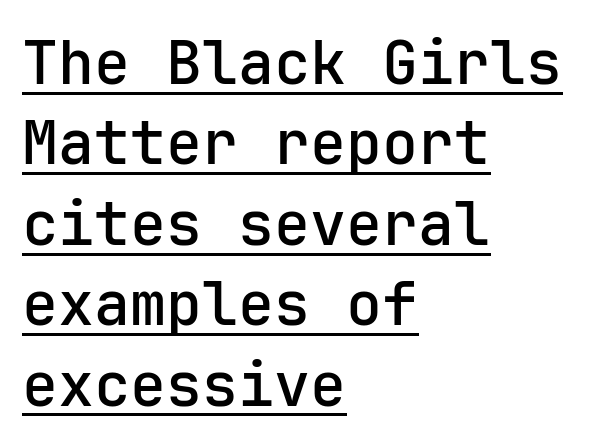
{"serif": "no", "italic": "no", "width": "normal", "stroke_contrast": "low", "x_height": "medium", "monospaced": "yes", "underline": "yes", "align": "left", "line_spacing": "normal", "line_spacing_ratio": 1.34, "letter_spacing": "normal", "letter_spacing_em": 0.0, "glyph_px": 60}
